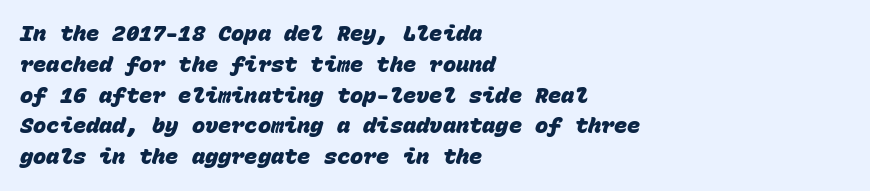
Q: Is the text bold? A: Yes.
Q: Is the text underlined? A: No.
Q: How is the paragraph aligned? A: Left-aligned.
Q: Is the spacing between letters normal or unusually wide? A: Normal.
Q: Is the spacing between lines tight, normal or loose? A: Normal.
